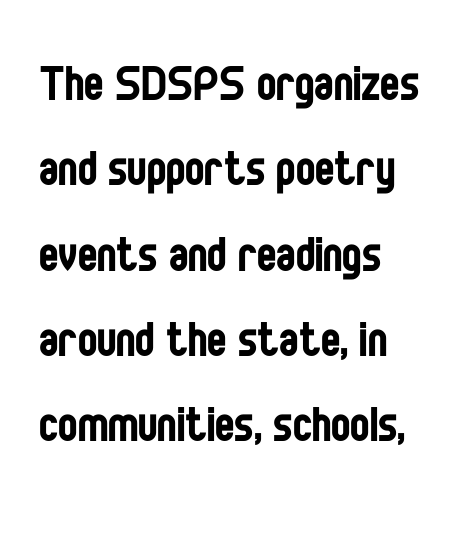
The image shows 58 px regular-weight, condensed sans-serif type, upright; set left-aligned, normal line spacing (1.47x), normal letter spacing, not underlined; low stroke contrast and a large x-height.
